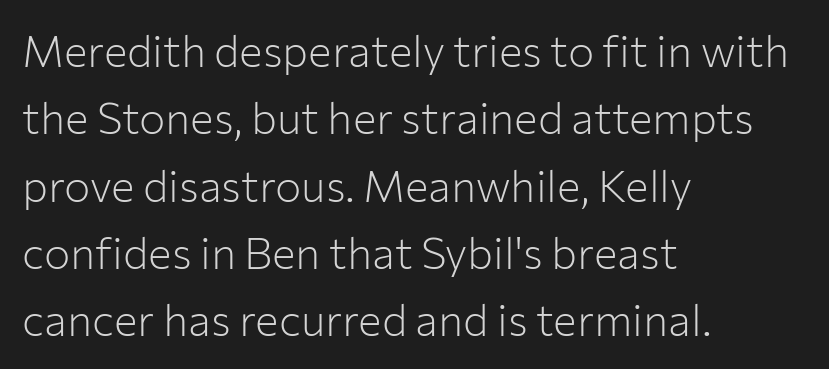
Tall strokes in this sample are plumb rather than angled. Teacher's note: observe the even left margin — that is flush-left alignment. Nobody touched the tracking dial on this one. The weight would be labelled regular, book, light, or lighter still. Here the designer chose a conventional face with non-uniform glyph widths. This rendering features lettering with no underline.
